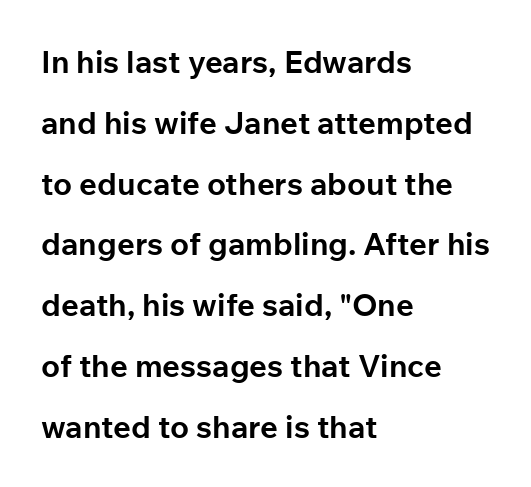
Q: Is the text bold? A: Yes.
Q: Is the text italic (slanted)? A: No, it is upright.
Q: Is the typeface a serif or a sans-serif typeface? A: Sans-serif.
Q: Is the text underlined? A: No.
Q: How is the paragraph aligned? A: Left-aligned.
Q: Is the spacing between letters normal or unusually wide? A: Normal.
Q: Is the spacing between lines tight, normal or loose? A: Loose.
Q: Width (condensed, normal, or wide)? A: Normal.
Q: Stroke contrast? A: Low.
Q: x-height? A: Medium.
Q: Monospaced? A: No.
